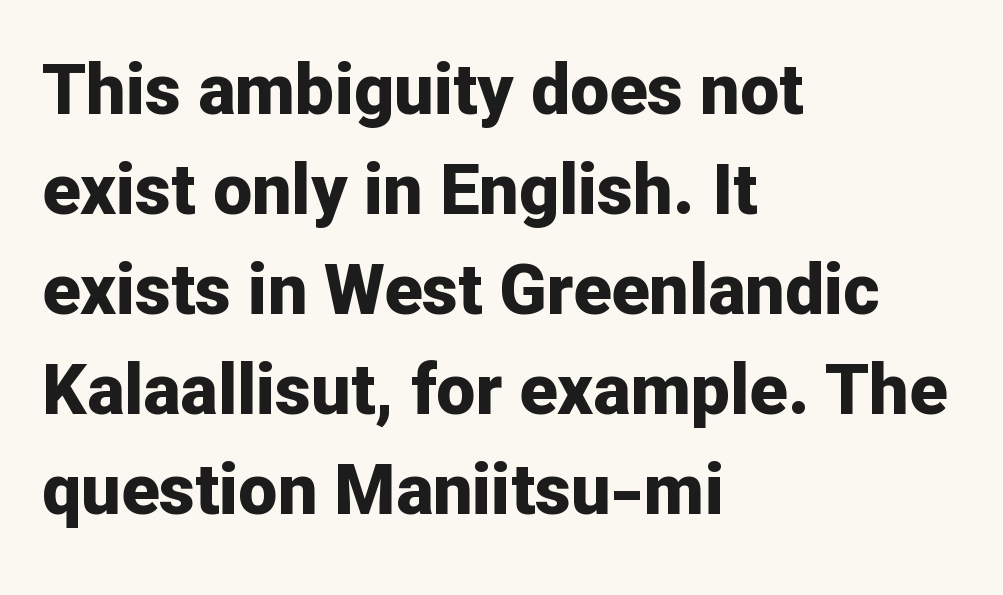
Here the designer chose a conventional face with non-uniform glyph widths. The sample has been set heavy, in full bold. Notice how descenders clear the ascenders below comfortably — that's standard leading. A typesetter would mark this as roman, not italic.
